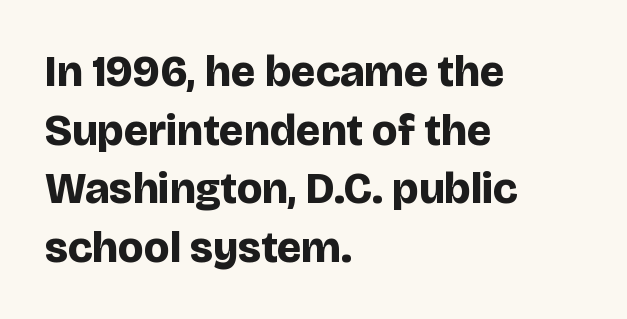
{"serif": "no", "italic": "no", "bold": "yes", "weight": "bold", "width": "normal", "stroke_contrast": "low", "x_height": "large", "monospaced": "no", "underline": "no", "align": "left", "line_spacing": "normal", "line_spacing_ratio": 1.33, "letter_spacing": "normal", "letter_spacing_em": 0.0, "glyph_px": 44}
